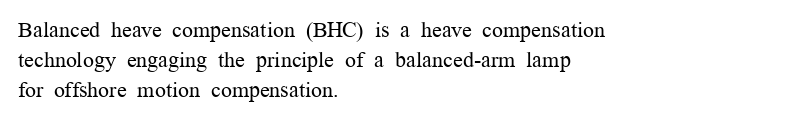
The letterforms sit shoulder to shoulder at normal distance. The space directly below the letters is spotless. Counters stay open thanks to moderate or lighter strokes. The vertical gap from one line to the next is medium. Ascenders rise straight up at ninety degrees. The ragged edge is on the right, which tells us the setting is flush left.
